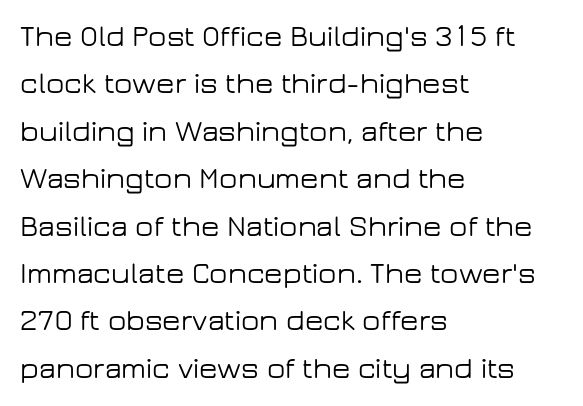
Q: Is the text italic (slanted)? A: No, it is upright.
Q: Is the typeface a serif or a sans-serif typeface? A: Sans-serif.
Q: Is the text underlined? A: No.
Q: How is the paragraph aligned? A: Left-aligned.
Q: Is the spacing between letters normal or unusually wide? A: Normal.
Q: Is the spacing between lines tight, normal or loose? A: Normal.
Q: Width (condensed, normal, or wide)? A: Wide.
Q: Stroke contrast? A: Low.
Q: x-height? A: Medium.
Q: Monospaced? A: No.
